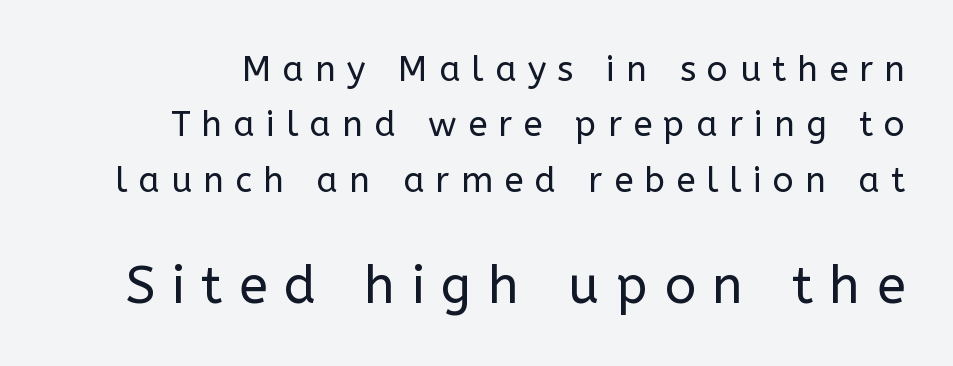
The passage shown is typed in a proportional face where columns would drift. Underline: absent. Successive baselines arrive at the customary interval. This sample uses an upright cut, with every glyph sitting square on the baseline. The block sitting lower on the canvas is the one with enlarged characters.
